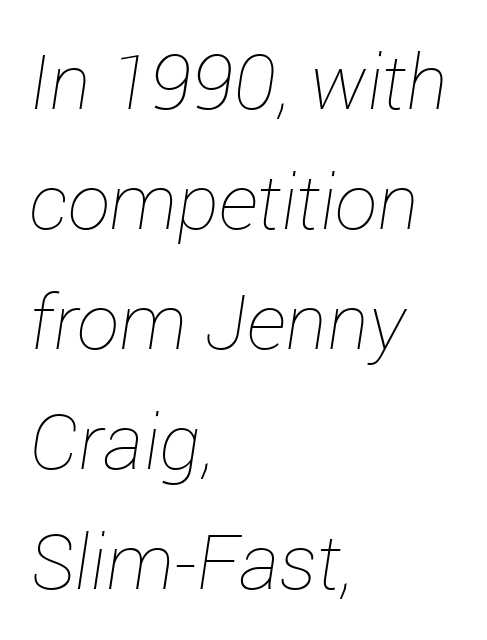
Q: Is the text bold? A: No.
Q: Is the text italic (slanted)? A: Yes, it leans right by about 12 degrees.
Q: Is the text underlined? A: No.
Q: How is the paragraph aligned? A: Left-aligned.
Q: Is the spacing between letters normal or unusually wide? A: Normal.
Q: Is the spacing between lines tight, normal or loose? A: Normal.
Q: Width (condensed, normal, or wide)? A: Normal.
Q: Stroke contrast? A: Low.
Q: x-height? A: Medium.
Q: Monospaced? A: No.
